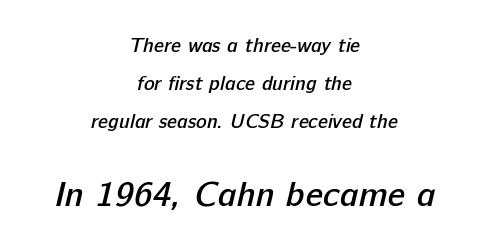
Q: Is the text bold? A: Semi-bold.
Q: Is the typeface a serif or a sans-serif typeface? A: Sans-serif.
Q: Is the text underlined? A: No.
Q: How is the paragraph aligned? A: Centered.
Q: Is the spacing between letters normal or unusually wide? A: Normal.
Q: Is the spacing between lines tight, normal or loose? A: Loose.
Q: Which block of text is set in a larger size, the first (top) or the second (bottom)? A: The second (bottom) one.
Q: Width (condensed, normal, or wide)? A: Normal.
Q: Stroke contrast? A: Low.
Q: x-height? A: Medium.
Q: Monospaced? A: No.
